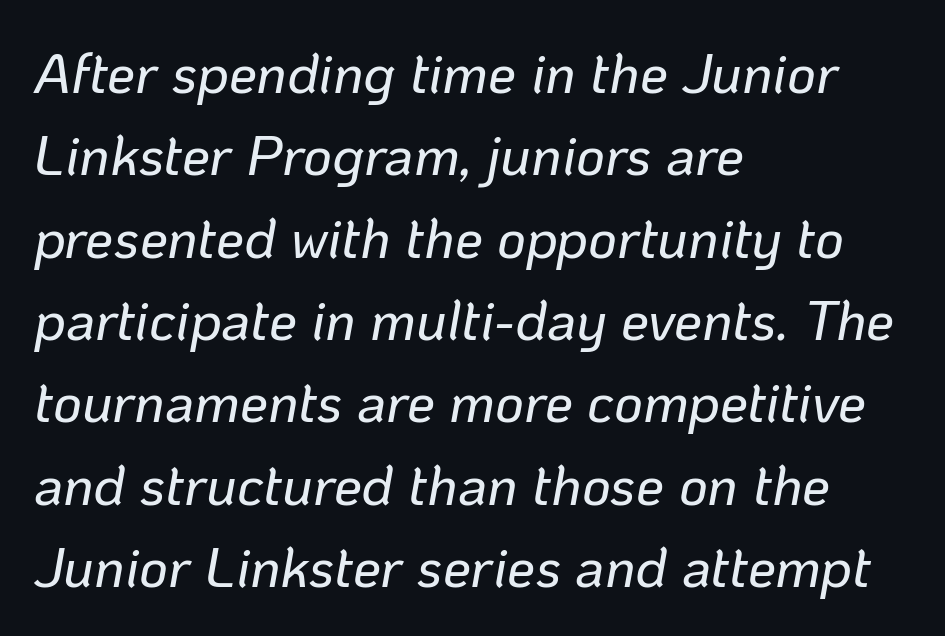
The image shows 56 px text type, italic (leaning right); set left-aligned, normal line spacing (1.47x), normal letter spacing, not underlined; low stroke contrast and a medium x-height.
